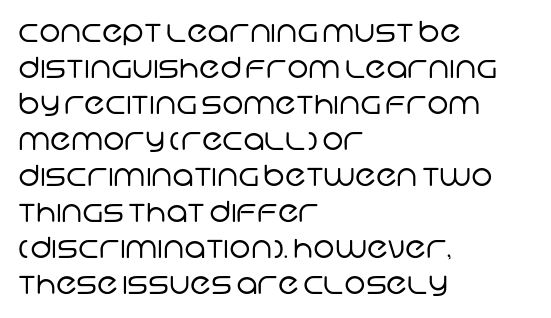
Clear beneath every line of the passage. Horizontal alignment here is leftward, the default for most running prose. What stands out about the letter spacing? Nothing — it is the standard amount. The rendering uses natural spacing where letterforms have individual widths.
